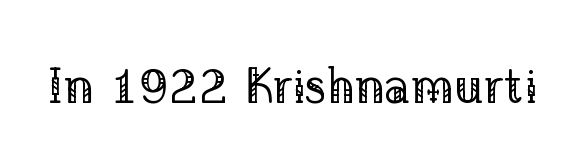
Q: Is the text bold? A: No.
Q: Is the text italic (slanted)? A: No, it is upright.
Q: Is the typeface a serif or a sans-serif typeface? A: Serif.
Q: Is the text underlined? A: No.
Q: Is the spacing between letters normal or unusually wide? A: Normal.
Q: Width (condensed, normal, or wide)? A: Normal.
Q: Stroke contrast? A: Low.
Q: x-height? A: Medium.
Q: Monospaced? A: No.
